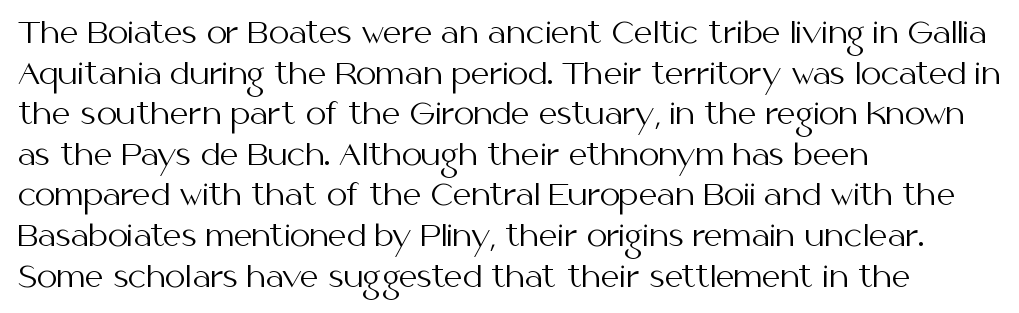
Q: Is the text bold? A: No.
Q: Is the text italic (slanted)? A: No, it is upright.
Q: Is the typeface a serif or a sans-serif typeface? A: Sans-serif.
Q: Is the text underlined? A: No.
Q: How is the paragraph aligned? A: Left-aligned.
Q: Is the spacing between letters normal or unusually wide? A: Normal.
Q: Is the spacing between lines tight, normal or loose? A: Normal.
Q: Width (condensed, normal, or wide)? A: Normal.
Q: Stroke contrast? A: Medium.
Q: x-height? A: Medium.
Q: Monospaced? A: No.
